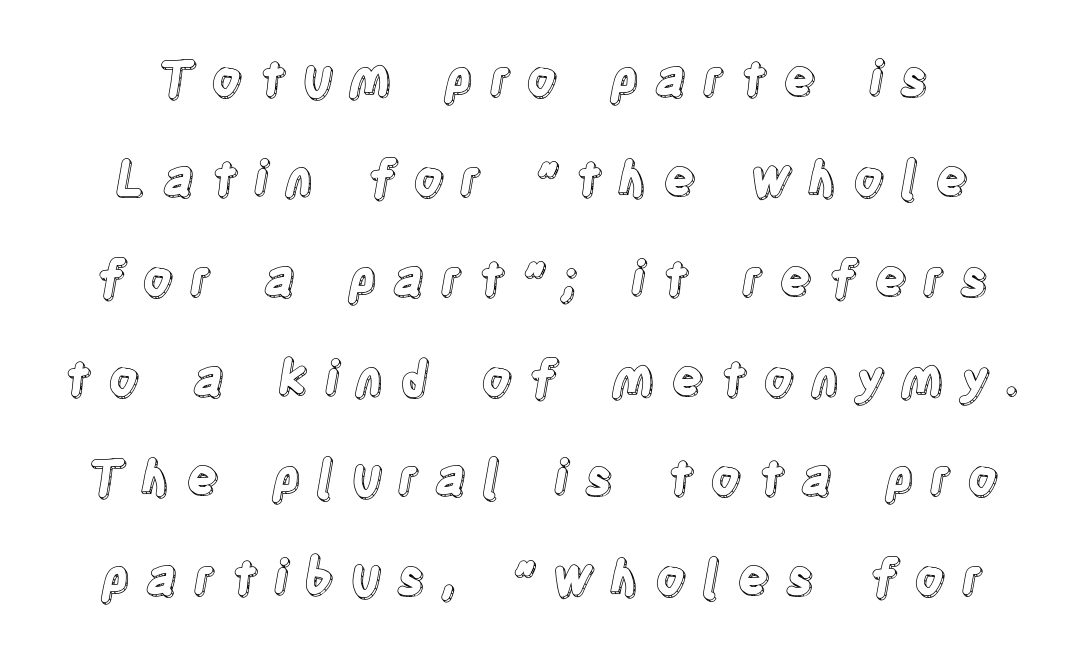
You could fit nearly another row in the gap between these rows. Looks like regular typesetting: each glyph gets only the width it needs. This rendering widens character spacing well past its baseline value. The strip under each line holds only bare page.
